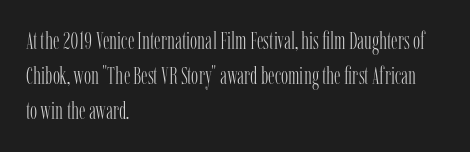
{"italic": "no", "bold": "no", "underline": "no", "align": "left", "line_spacing": "normal", "line_spacing_ratio": 1.46, "letter_spacing": "normal", "letter_spacing_em": 0.0, "glyph_px": 24}
